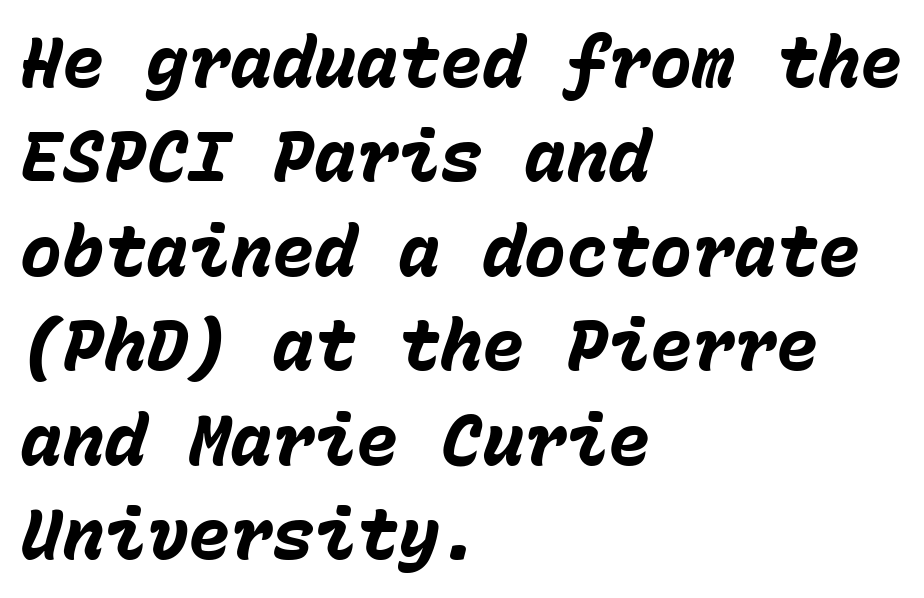
The rag falls on the right side of this text block. This rendering features lettering with no underline. Caption: bold face, heavy strokes. Characters are canted at an angle relative to the baseline's perpendicular. The rows are spaced the way most documents space them. Note the uniform advance width — an 'i' takes as much space as an 'm'.
